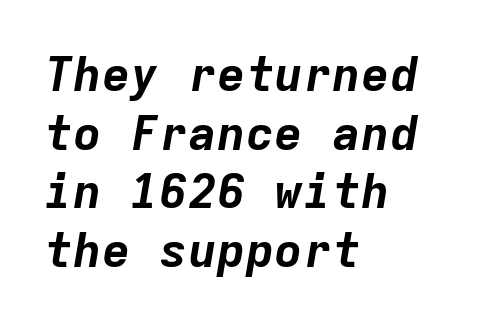
{"italic": "yes", "lean": "right", "slant_degrees": 9, "bold": "yes", "weight": "bold", "width": "normal", "stroke_contrast": "low", "x_height": "medium", "monospaced": "yes", "underline": "no", "align": "left", "line_spacing_ratio": 1.22, "letter_spacing": "normal", "letter_spacing_em": 0.0, "glyph_px": 48}
